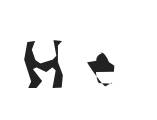
The image shows 75 px condensed sans-serif type; set unusually wide letter spacing (+0.26 em), not underlined; medium stroke contrast and a large x-height.
